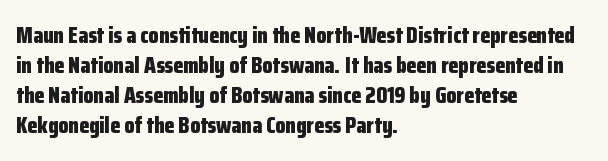
Q: Is the text bold? A: Yes.
Q: Is the text italic (slanted)? A: No, it is upright.
Q: Is the text underlined? A: No.
Q: How is the paragraph aligned? A: Left-aligned.
Q: Is the spacing between letters normal or unusually wide? A: Normal.
Q: Is the spacing between lines tight, normal or loose? A: Normal.
